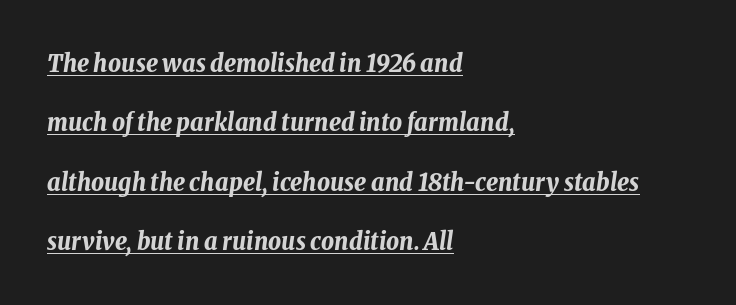
The image shows 25 px bold type, italic (leaning right); set left-aligned, loose line spacing (2.38x), normal letter spacing, underlined.
